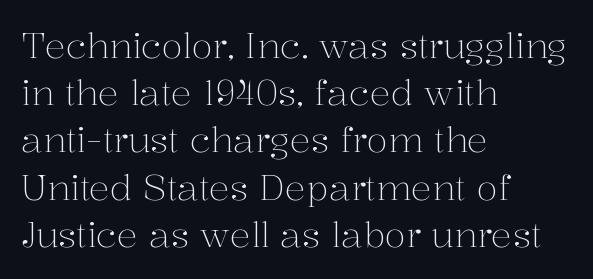
Q: Is the text bold? A: No.
Q: Is the text italic (slanted)? A: No, it is upright.
Q: Is the typeface a serif or a sans-serif typeface? A: Serif.
Q: Is the text underlined? A: No.
Q: How is the paragraph aligned? A: Left-aligned.
Q: Is the spacing between letters normal or unusually wide? A: Normal.
Q: Is the spacing between lines tight, normal or loose? A: Normal.
Q: Width (condensed, normal, or wide)? A: Normal.
Q: Stroke contrast? A: Medium.
Q: x-height? A: Medium.
Q: Monospaced? A: No.
